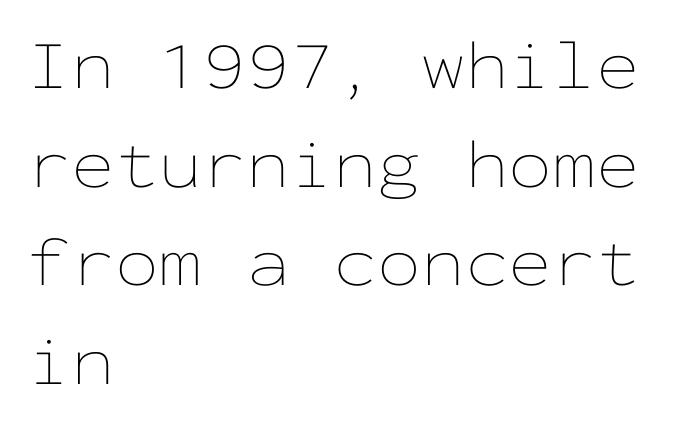
Q: Is the text bold? A: No.
Q: Is the text italic (slanted)? A: No, it is upright.
Q: Is the text underlined? A: No.
Q: How is the paragraph aligned? A: Left-aligned.
Q: Is the spacing between letters normal or unusually wide? A: Normal.
Q: Is the spacing between lines tight, normal or loose? A: Normal.
Q: Width (condensed, normal, or wide)? A: Wide.
Q: Stroke contrast? A: Low.
Q: x-height? A: Medium.
Q: Monospaced? A: Yes.
